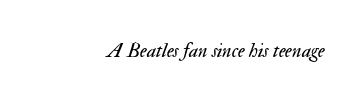
Q: Is the text bold? A: No.
Q: Is the text italic (slanted)? A: Yes, it leans right by about 17 degrees.
Q: Is the text underlined? A: No.
Q: Is the spacing between letters normal or unusually wide? A: Normal.
